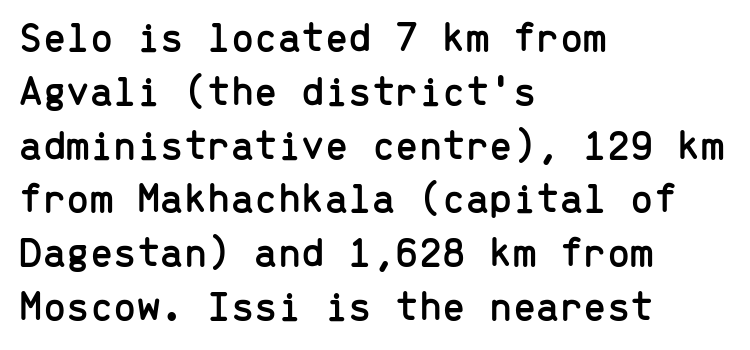
Serif or sans? Sans — the stroke terminals are bare. It's the straight-up-and-down kind of type. A clean baseline with only descenders dipping below it. Short and long lines alike share a common starting point at left. Regular leading.
